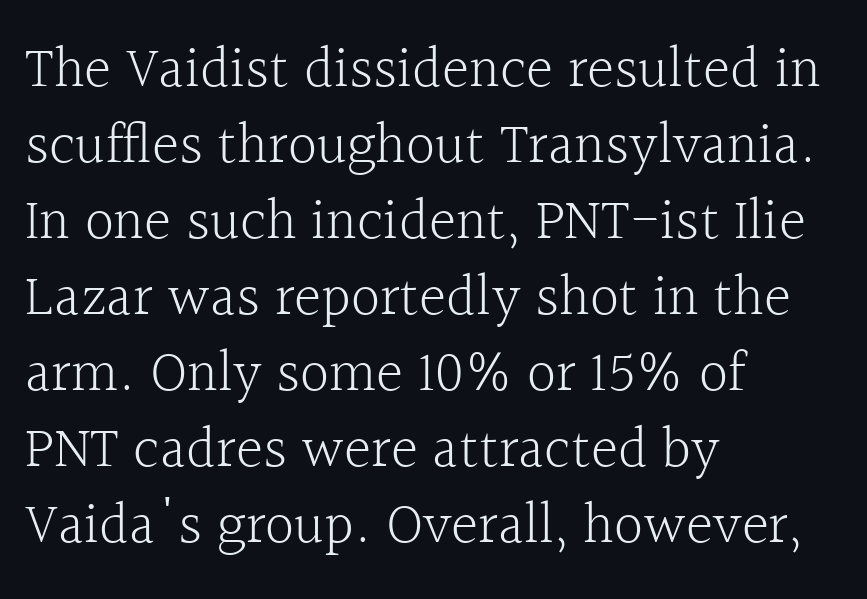
The image shows 58 px light serif type, upright; set left-aligned, normal line spacing (1.31x), normal letter spacing, not underlined; a medium x-height.
